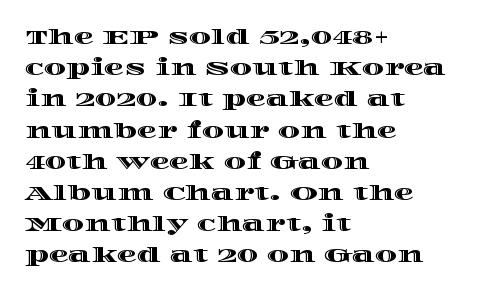
Q: Is the text italic (slanted)? A: No, it is upright.
Q: Is the text underlined? A: No.
Q: How is the paragraph aligned? A: Left-aligned.
Q: Is the spacing between letters normal or unusually wide? A: Normal.
Q: Is the spacing between lines tight, normal or loose? A: Normal.
